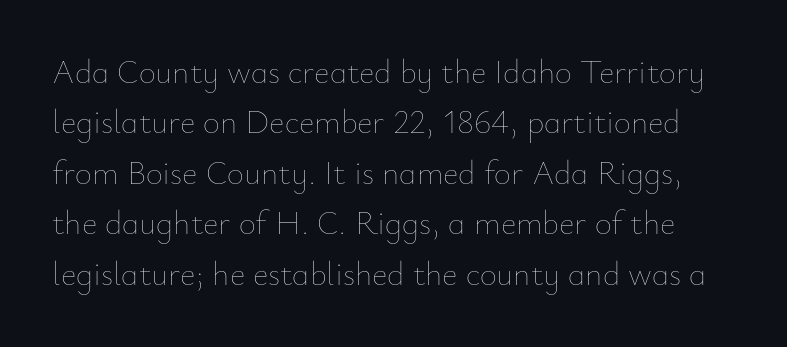
The image shows 33 px thin type, upright; set normal line spacing (1.53x), normal letter spacing, not underlined; low stroke contrast and a small x-height.
